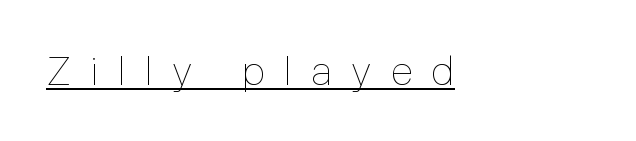
Q: Is the text bold? A: No.
Q: Is the text italic (slanted)? A: No, it is upright.
Q: Is the text underlined? A: Yes.
Q: Is the spacing between letters normal or unusually wide? A: Unusually wide.
Q: Width (condensed, normal, or wide)? A: Normal.
Q: Stroke contrast? A: Low.
Q: x-height? A: Medium.
Q: Monospaced? A: No.
